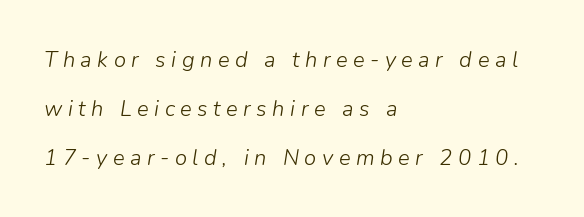
Q: Is the text bold? A: No.
Q: Is the text italic (slanted)? A: Yes, it leans right by about 9 degrees.
Q: Is the text underlined? A: No.
Q: How is the paragraph aligned? A: Left-aligned.
Q: Is the spacing between letters normal or unusually wide? A: Unusually wide.
Q: Is the spacing between lines tight, normal or loose? A: Loose.
